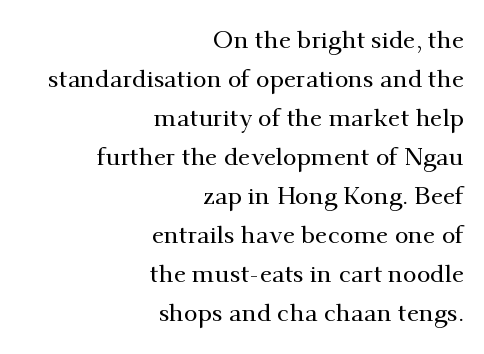
Q: Is the text italic (slanted)? A: No, it is upright.
Q: Is the text underlined? A: No.
Q: How is the paragraph aligned? A: Right-aligned.
Q: Is the spacing between letters normal or unusually wide? A: Normal.
Q: Is the spacing between lines tight, normal or loose? A: Normal.
